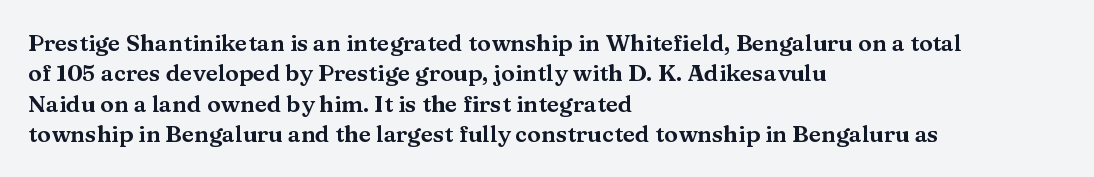
The face used here is rendered with its standard letterfit. These lines are set flush left with a ragged right edge. The glyphs are unaccompanied by any horizontal stroke below them. Normally led — the rows are evenly, conventionally spaced. Do the letters lean? They stand straight.
